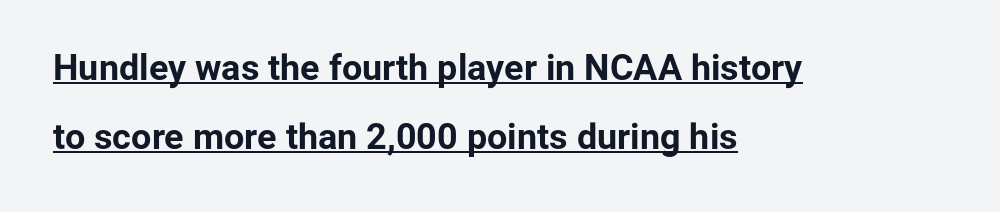
{"serif": "no", "italic": "no", "bold": "yes", "weight": "bold", "width": "normal", "stroke_contrast": "low", "x_height": "medium", "monospaced": "no", "underline": "yes", "align": "left", "line_spacing": "loose", "line_spacing_ratio": 1.93, "letter_spacing": "normal", "letter_spacing_em": 0.0, "glyph_px": 36}
